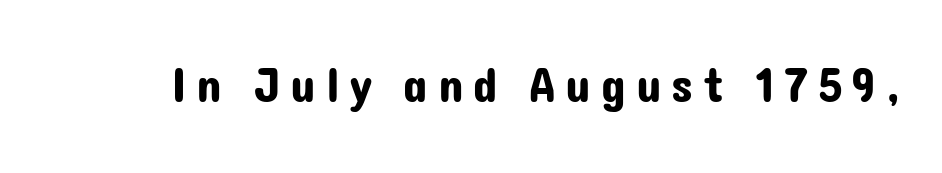
Q: Is the text italic (slanted)? A: No, it is upright.
Q: Is the typeface a serif or a sans-serif typeface? A: Sans-serif.
Q: Is the text underlined? A: No.
Q: Is the spacing between letters normal or unusually wide? A: Unusually wide.
Q: Width (condensed, normal, or wide)? A: Normal.
Q: Stroke contrast? A: Low.
Q: x-height? A: Medium.
Q: Monospaced? A: No.
